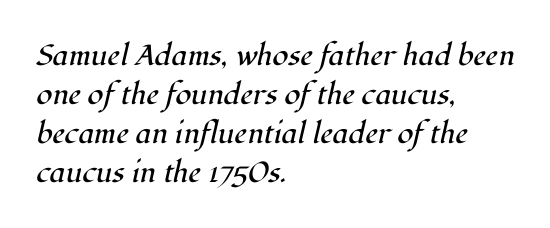
{"serif": "yes", "italic": "yes", "lean": "right", "slant_degrees": 12, "bold": "no", "weight": "regular", "width": "normal", "stroke_contrast": "high", "x_height": "medium", "monospaced": "no", "underline": "no", "align": "left", "line_spacing": "normal", "line_spacing_ratio": 1.34, "letter_spacing": "normal", "letter_spacing_em": 0.0, "glyph_px": 29}
